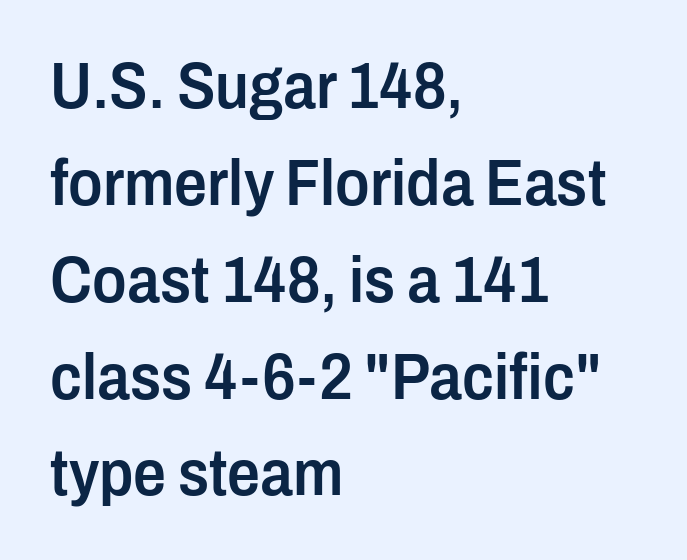
{"serif": "no", "italic": "no", "bold": "semi", "weight": "semibold", "width": "condensed", "stroke_contrast": "low", "x_height": "medium", "monospaced": "no", "underline": "no", "align": "left", "line_spacing": "normal", "line_spacing_ratio": 1.49, "letter_spacing": "normal", "letter_spacing_em": 0.0, "glyph_px": 65}
